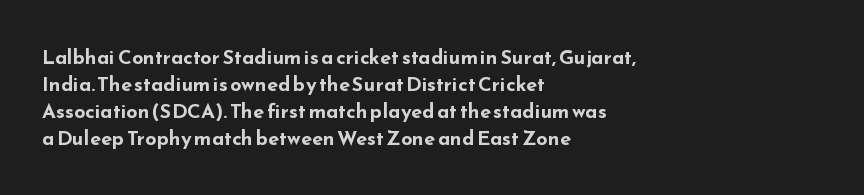
The font's upright variant was chosen for this text. Notice how the passage keeps a crisp vertical edge on the left only. Honestly, the row spacing looks completely unremarkable. Bare-footed words on every line.
